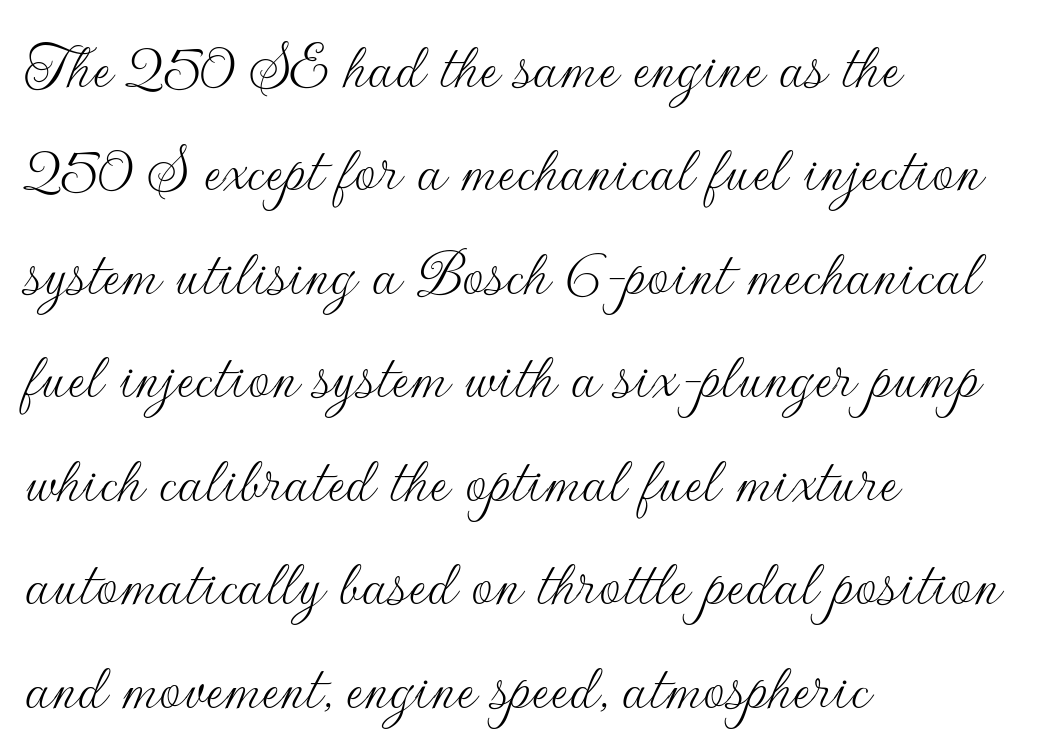
The image shows 69 px thin sans-serif type; set left-aligned, normal line spacing (1.5x), normal letter spacing, not underlined; low stroke contrast and a small x-height.
